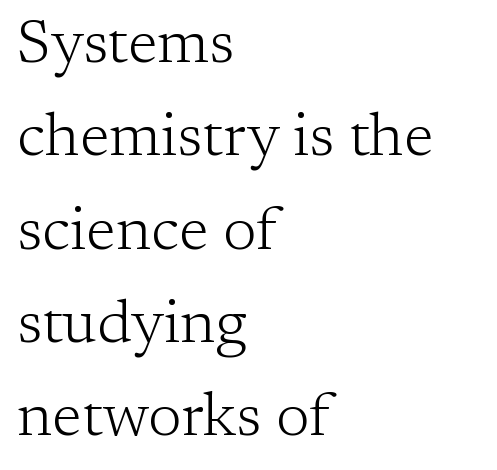
The image shows 61 px light serif type, upright; set left-aligned, normal line spacing (1.53x), normal letter spacing, not underlined; low stroke contrast and a medium x-height.
